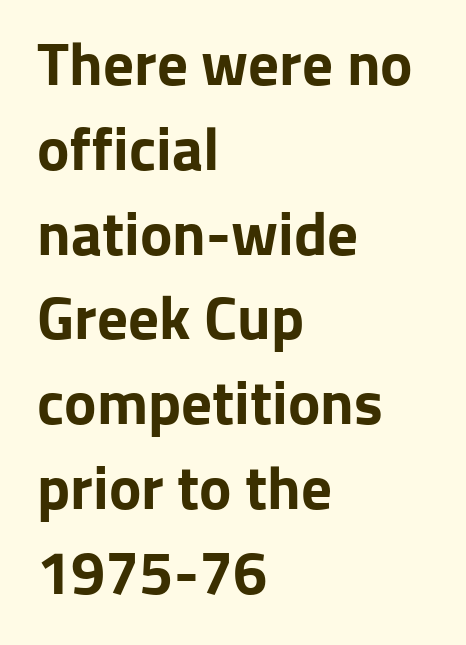
Q: Is the text bold? A: Yes.
Q: Is the text italic (slanted)? A: No, it is upright.
Q: Is the typeface a serif or a sans-serif typeface? A: Sans-serif.
Q: Is the text underlined? A: No.
Q: How is the paragraph aligned? A: Left-aligned.
Q: Is the spacing between letters normal or unusually wide? A: Normal.
Q: Is the spacing between lines tight, normal or loose? A: Normal.
Q: Width (condensed, normal, or wide)? A: Normal.
Q: Stroke contrast? A: Low.
Q: x-height? A: Medium.
Q: Monospaced? A: No.
